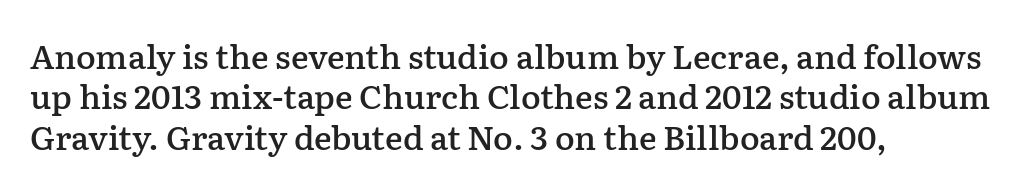
{"serif": "yes", "italic": "no", "bold": "semi", "weight": "semibold", "width": "normal", "stroke_contrast": "low", "x_height": "medium", "monospaced": "no", "underline": "no", "align": "left", "line_spacing_ratio": 1.22, "letter_spacing": "normal", "letter_spacing_em": 0.0, "glyph_px": 33}
